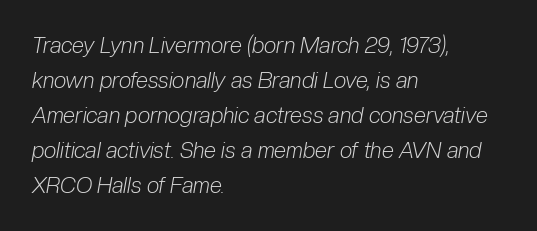
{"italic": "yes", "lean": "right", "slant_degrees": 10, "bold": "no", "underline": "no", "align": "left", "line_spacing": "normal", "line_spacing_ratio": 1.59, "letter_spacing": "normal", "letter_spacing_em": 0.0, "glyph_px": 22}
